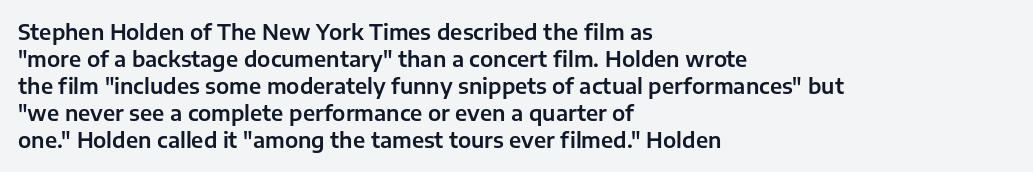
Q: Is the text italic (slanted)? A: No, it is upright.
Q: Is the text underlined? A: No.
Q: How is the paragraph aligned? A: Left-aligned.
Q: Is the spacing between letters normal or unusually wide? A: Normal.
Q: Is the spacing between lines tight, normal or loose? A: Normal.
